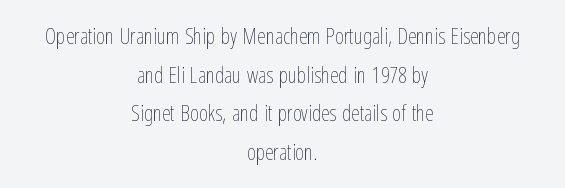
The lines are quadded center. Notice how the stems are strictly vertical — no italics here. Each row of text sits above clean, open space. A quiet, ordinary-to-light weight characterises the typeface.
